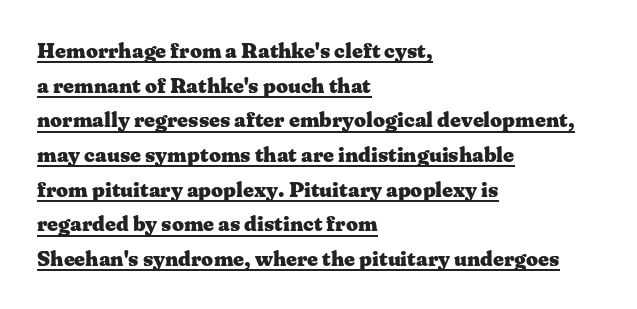
Q: Is the text bold? A: Yes.
Q: Is the text italic (slanted)? A: No, it is upright.
Q: Is the text underlined? A: Yes.
Q: How is the paragraph aligned? A: Left-aligned.
Q: Is the spacing between letters normal or unusually wide? A: Normal.
Q: Is the spacing between lines tight, normal or loose? A: Normal.
